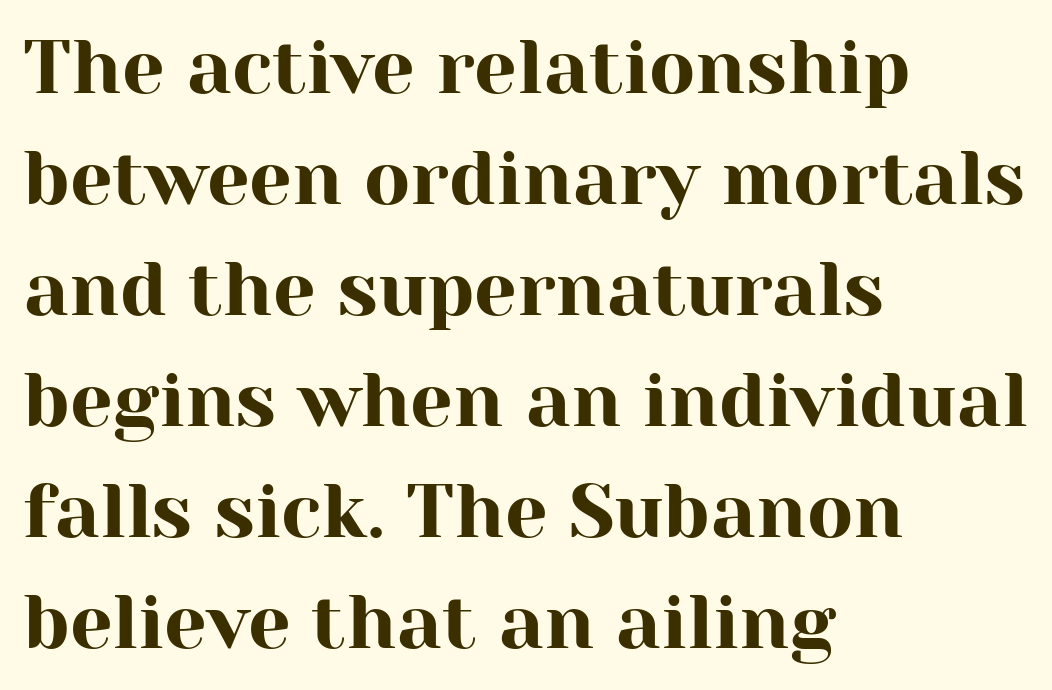
The image shows 76 px serif type, upright; set left-aligned, normal line spacing (1.46x), normal letter spacing, not underlined; high stroke contrast and a medium x-height.
